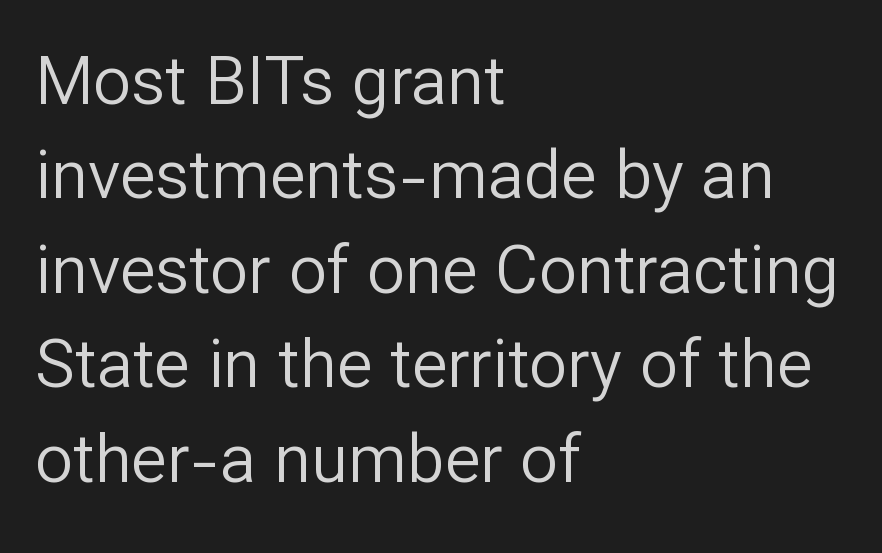
The passage shown is typed in a proportional face where columns would drift. Classification — sans serif. The string is rendered with underlining switched off. The lines in this sample share a left origin and differ only in where they stop. Horizontal bands of white between lines are of average thickness. Vertical strokes here are truly vertical.
